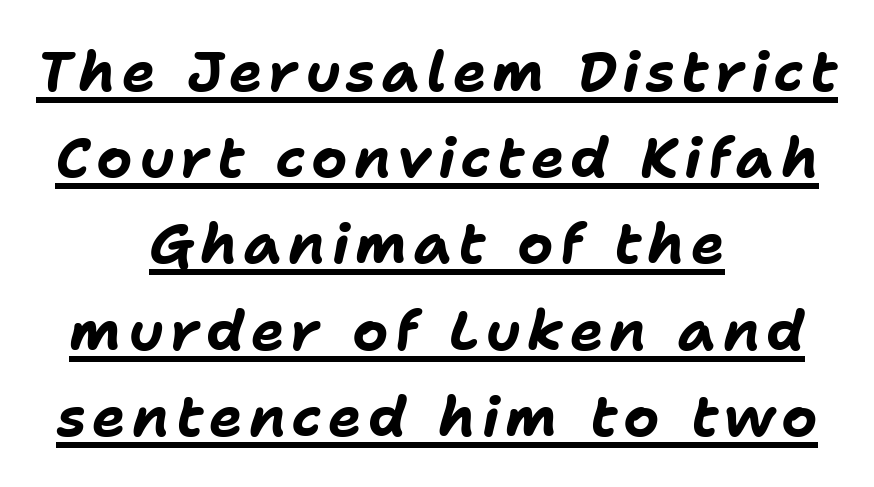
Weight check: bold — yes, fully. This sample uses an oblique cut, with every glyph tilted off the vertical. The space between consecutive lines is moderate. Glance below the letters and you will spot a drawn line. Is this a fixed-width face? No — the glyphs have proportional, varying widths.
